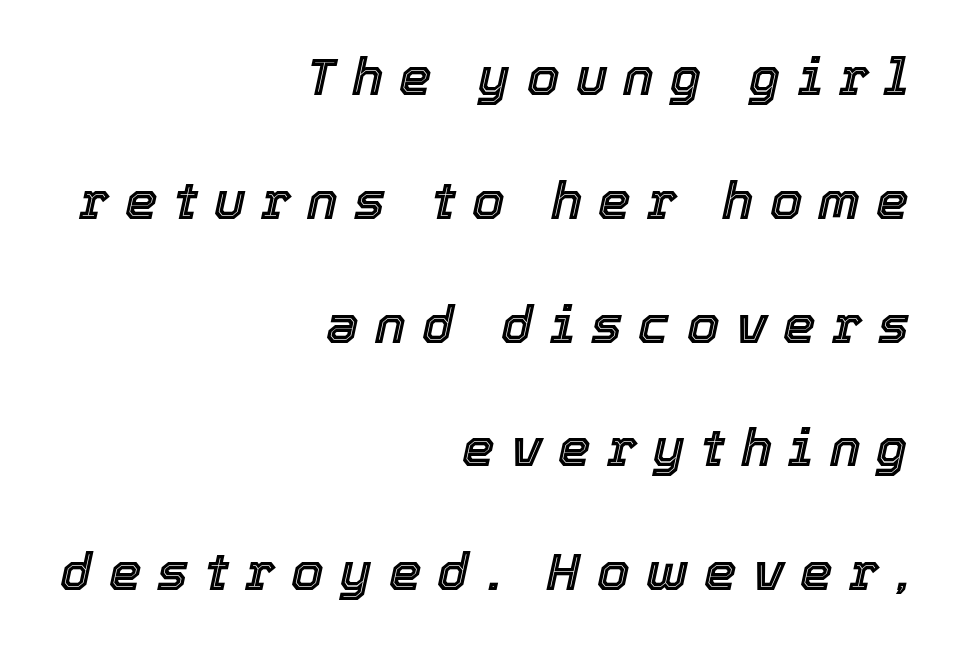
Q: Is the text italic (slanted)? A: Yes, it leans right by about 12 degrees.
Q: Is the text underlined? A: No.
Q: How is the paragraph aligned? A: Right-aligned.
Q: Is the spacing between letters normal or unusually wide? A: Unusually wide.
Q: Is the spacing between lines tight, normal or loose? A: Loose.
Q: Width (condensed, normal, or wide)? A: Normal.
Q: x-height? A: Medium.
Q: Monospaced? A: No.
